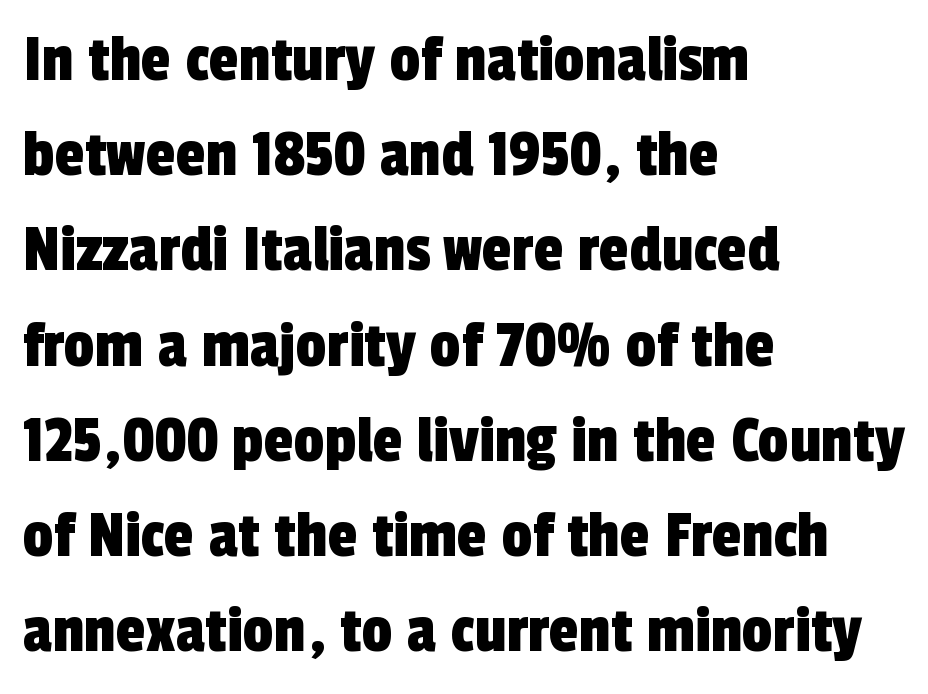
The image shows 68 px condensed sans-serif type; set left-aligned, normal line spacing (1.4x), normal letter spacing, not underlined; a medium x-height.
